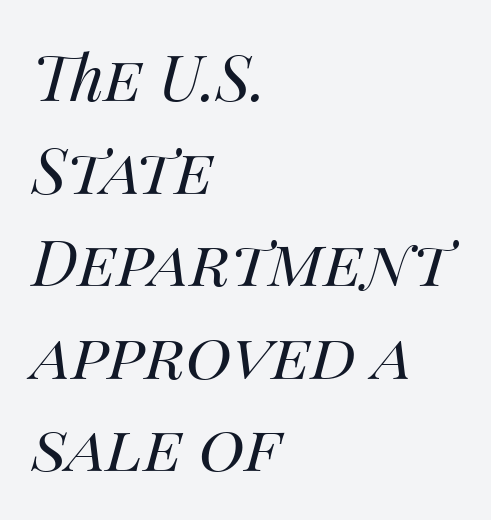
Q: Is the text bold? A: No.
Q: Is the text italic (slanted)? A: Yes, it leans right by about 14 degrees.
Q: Is the text underlined? A: No.
Q: How is the paragraph aligned? A: Left-aligned.
Q: Is the spacing between letters normal or unusually wide? A: Normal.
Q: Is the spacing between lines tight, normal or loose? A: Normal.
Q: Width (condensed, normal, or wide)? A: Normal.
Q: Stroke contrast? A: Medium.
Q: x-height? A: Large.
Q: Monospaced? A: No.
